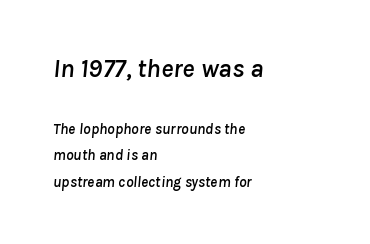
Q: Is the text italic (slanted)? A: Yes, it leans right by about 8 degrees.
Q: Is the text underlined? A: No.
Q: How is the paragraph aligned? A: Left-aligned.
Q: Is the spacing between letters normal or unusually wide? A: Normal.
Q: Which block of text is set in a larger size, the first (top) or the second (bottom)? A: The first (top) one.
